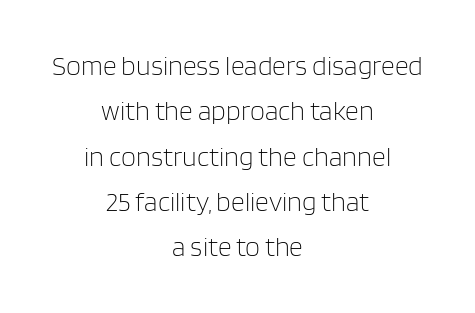
The image shows 27 px text type, upright; set centered, normal line spacing (1.68x), normal letter spacing, not underlined.
